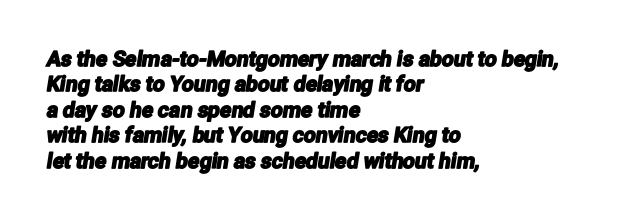
The gaps between neighbouring characters are ordinary and unremarkable. Anything drawn beneath the words? Only blank space. The rendering anchors every line to the left-hand side.
